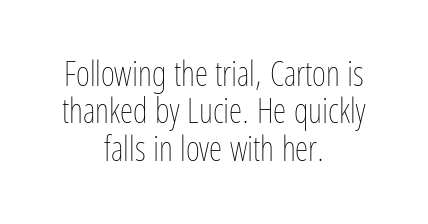
{"italic": "no", "bold": "no", "weight": "thin", "width": "condensed", "stroke_contrast": "low", "x_height": "medium", "monospaced": "no", "underline": "no", "align": "center", "line_spacing": "tight", "line_spacing_ratio": 1.1, "letter_spacing": "normal", "letter_spacing_em": 0.0, "glyph_px": 34}
